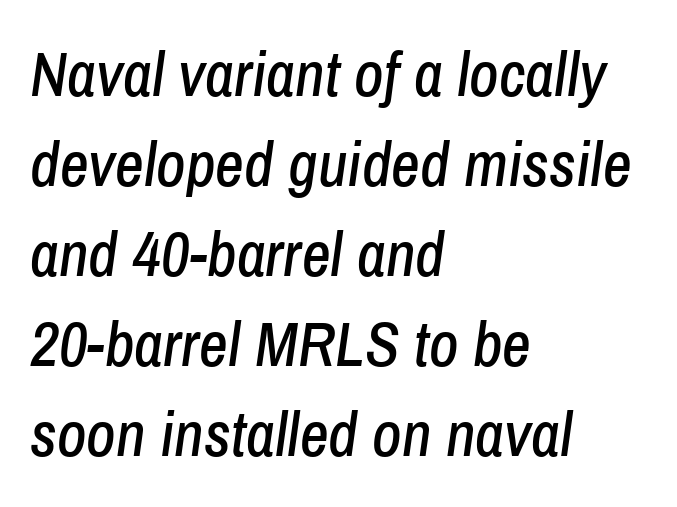
{"italic": "yes", "lean": "right", "slant_degrees": 8, "width": "condensed", "stroke_contrast": "low", "x_height": "medium", "monospaced": "no", "underline": "no", "align": "left", "line_spacing": "normal", "line_spacing_ratio": 1.43, "letter_spacing": "normal", "letter_spacing_em": 0.0, "glyph_px": 63}
